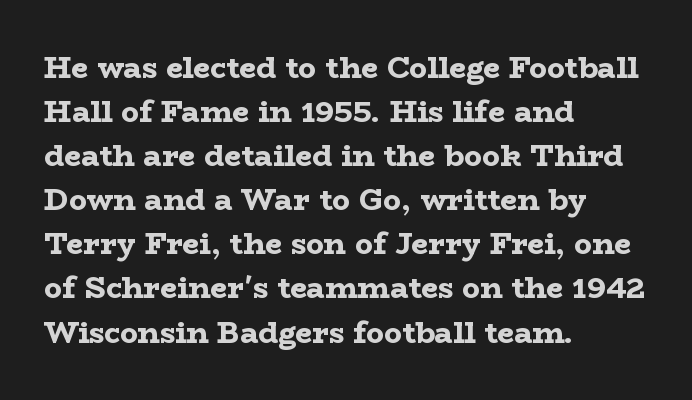
The face used here is seriffed, in the tradition of book romans. Its strokes are broad and dark, the hallmark of bold type. Look at the tracking — it's just the regular setting, nothing added. The letters advance in unequal steps, a hallmark of proportional type. Every character sits straight up, as roman type does. The ragged edge is on the right, which tells us the setting is flush left.
